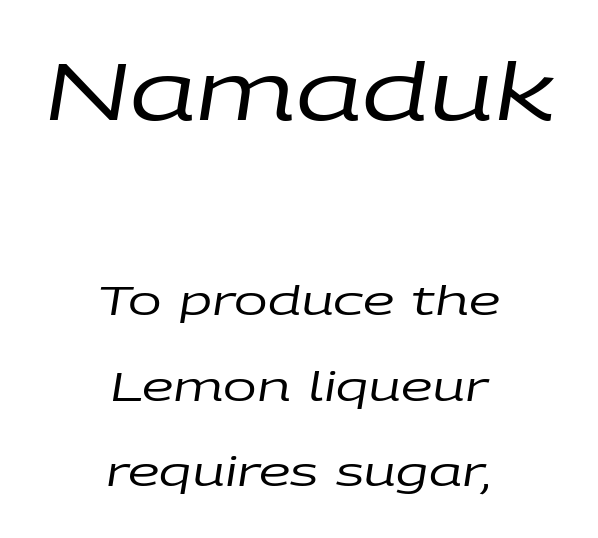
The image shows 80 px regular-weight, wide type, italic (leaning right); set centered, loose line spacing (2.13x), normal letter spacing, not underlined; the first (top) block is 2.0x larger; low stroke contrast and a large x-height.
